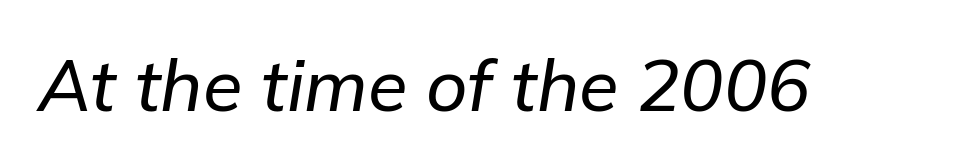
{"italic": "yes", "lean": "right", "slant_degrees": 9, "width": "normal", "stroke_contrast": "low", "x_height": "medium", "monospaced": "no", "underline": "no", "letter_spacing": "normal", "letter_spacing_em": 0.0, "glyph_px": 72}
